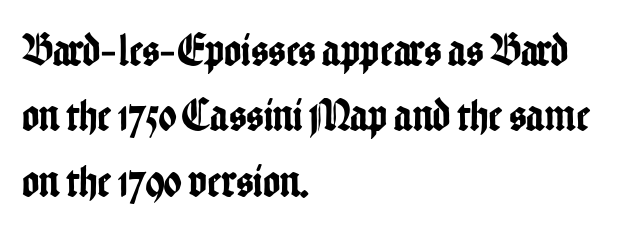
The specimen omits any rule beneath the text block's lines. Every character sits straight up, as roman type does. Each letter keeps its own natural width here, so spacing adapts to shape. Observe the ordinary spacing: letters are neighbours, not strangers. Vertically, the passage feels balanced, rows spaced as you'd expect.
